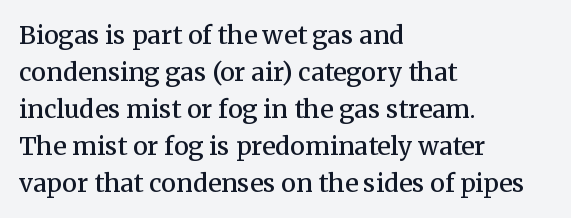
The image shows 25 px text type, upright; set left-aligned, normal line spacing (1.48x), normal letter spacing, not underlined.
